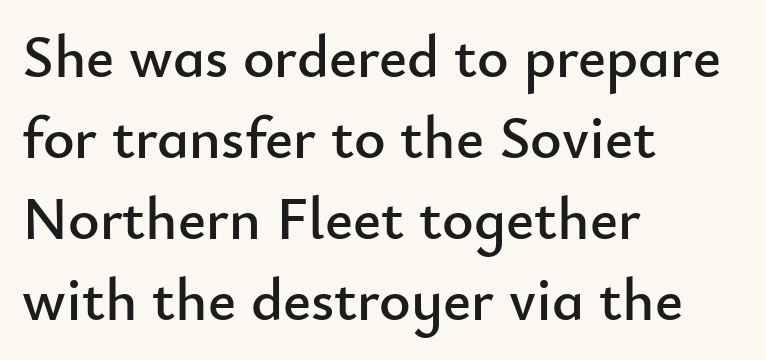
{"serif": "no", "italic": "no", "width": "normal", "stroke_contrast": "low", "x_height": "small", "monospaced": "no", "underline": "no", "align": "left", "line_spacing": "normal", "line_spacing_ratio": 1.35, "letter_spacing": "normal", "letter_spacing_em": 0.0, "glyph_px": 60}
